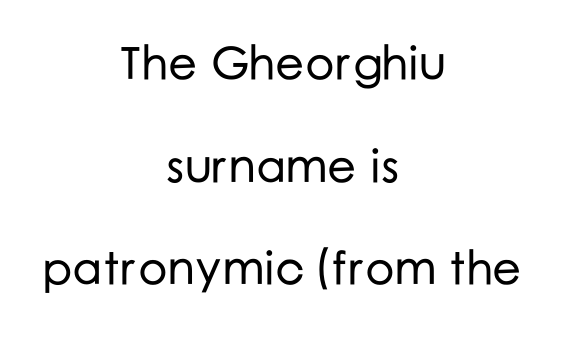
{"serif": "no", "italic": "no", "width": "normal", "stroke_contrast": "low", "x_height": "medium", "monospaced": "no", "underline": "no", "align": "center", "line_spacing": "loose", "line_spacing_ratio": 2.23, "letter_spacing": "normal", "letter_spacing_em": 0.0, "glyph_px": 46}
